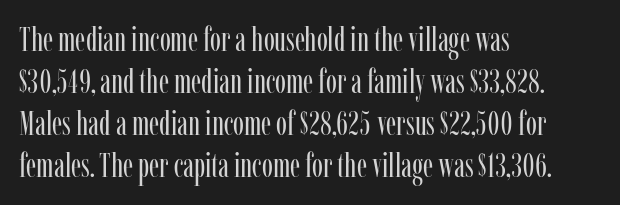
Anything drawn beneath the words? Only blank space. This sample has the flowing, uneven cadence of proportional lettering. These lines stack with their left ends in a neat column. The tracking reads as untouched default to a designer's eye.
